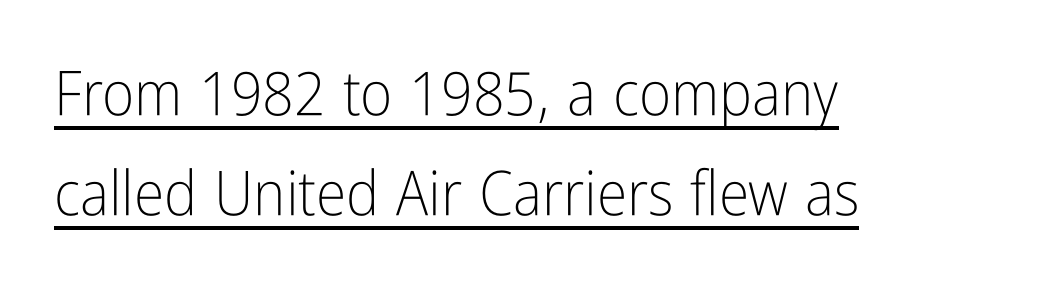
Q: Is the text bold? A: No.
Q: Is the text italic (slanted)? A: No, it is upright.
Q: Is the typeface a serif or a sans-serif typeface? A: Sans-serif.
Q: Is the text underlined? A: Yes.
Q: How is the paragraph aligned? A: Left-aligned.
Q: Is the spacing between letters normal or unusually wide? A: Normal.
Q: Is the spacing between lines tight, normal or loose? A: Normal.
Q: Width (condensed, normal, or wide)? A: Condensed.
Q: Stroke contrast? A: Low.
Q: x-height? A: Medium.
Q: Monospaced? A: No.
